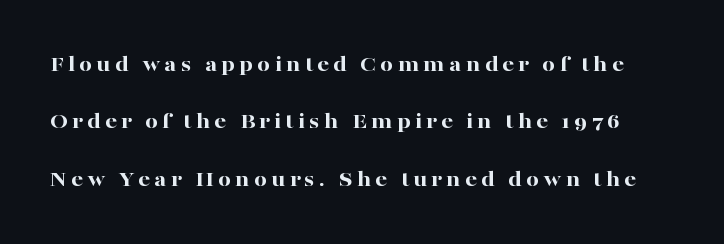
{"italic": "no", "bold": "yes", "underline": "no", "line_spacing": "loose", "line_spacing_ratio": 2.49, "glyph_px": 23}
